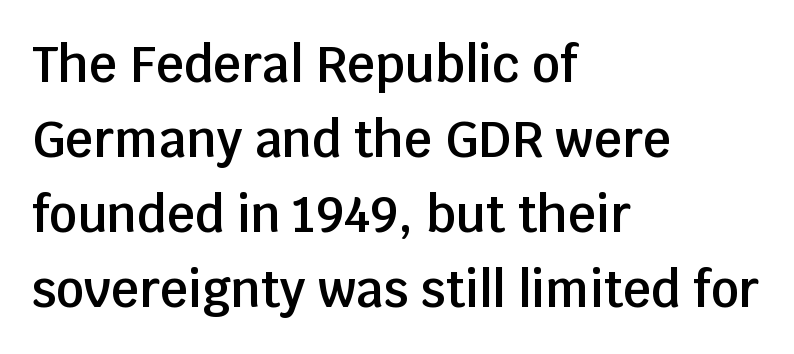
Observe the ordinary spacing: letters are neighbours, not strangers. Tall strokes in this sample are plumb rather than angled. In terms of leading, this rendering sits right in the middle. The letters carry no serifs — their stems end cleanly without finishing strokes.
